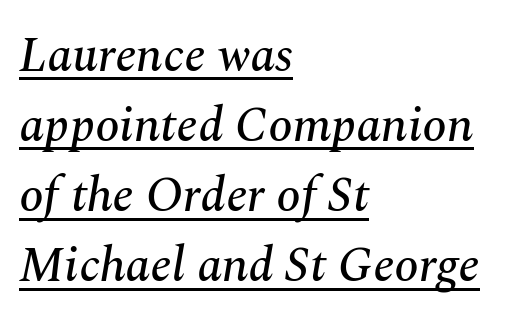
{"serif": "yes", "italic": "yes", "lean": "right", "slant_degrees": 10, "width": "normal", "stroke_contrast": "medium", "x_height": "medium", "monospaced": "no", "underline": "yes", "align": "left", "line_spacing": "normal", "line_spacing_ratio": 1.43, "letter_spacing": "normal", "letter_spacing_em": 0.0, "glyph_px": 49}
